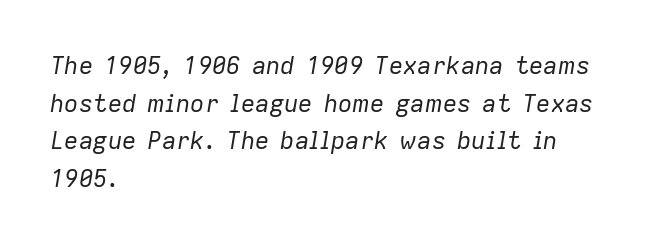
Is this a heavy cut? Hardly; it is regular or lighter. There's an unmistakable incline to the writing here. Short note: letters normally spaced. The rag falls on the right side of this text block.
